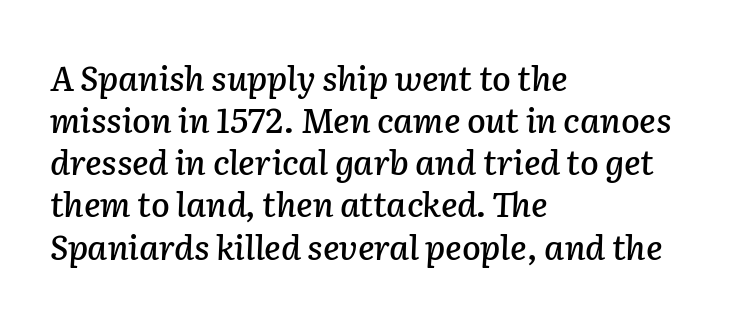
Q: Is the text italic (slanted)? A: Yes, it leans right by about 2 degrees.
Q: Is the text underlined? A: No.
Q: How is the paragraph aligned? A: Left-aligned.
Q: Is the spacing between letters normal or unusually wide? A: Normal.
Q: Width (condensed, normal, or wide)? A: Normal.
Q: Stroke contrast? A: Low.
Q: x-height? A: Medium.
Q: Monospaced? A: No.
